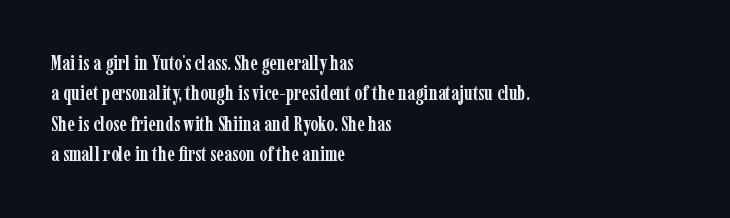
Heavy, bold letterforms. The rendering anchors every line to the left-hand side. The line-height multiplier appears to be the usual default. Style check: upright. There is no visible air inserted between adjacent glyphs. Descenders hang freely into open space.
